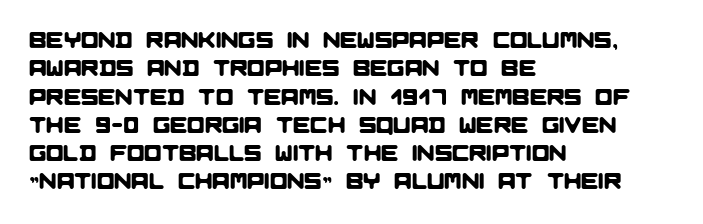
{"underline": "no", "align": "left", "line_spacing_ratio": 1.23, "letter_spacing": "normal", "letter_spacing_em": 0.0, "glyph_px": 23}
